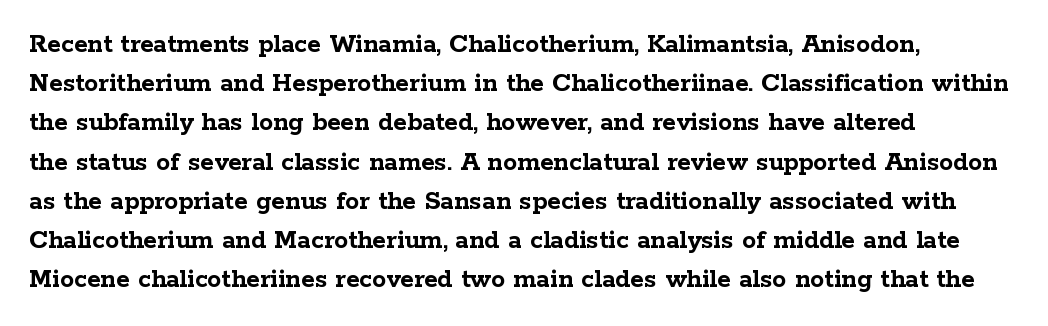
Q: Is the text bold? A: Yes.
Q: Is the text italic (slanted)? A: No, it is upright.
Q: Is the typeface a serif or a sans-serif typeface? A: Serif.
Q: Is the text underlined? A: No.
Q: How is the paragraph aligned? A: Left-aligned.
Q: Is the spacing between letters normal or unusually wide? A: Normal.
Q: Is the spacing between lines tight, normal or loose? A: Normal.
Q: Width (condensed, normal, or wide)? A: Wide.
Q: Stroke contrast? A: Low.
Q: x-height? A: Medium.
Q: Monospaced? A: No.
